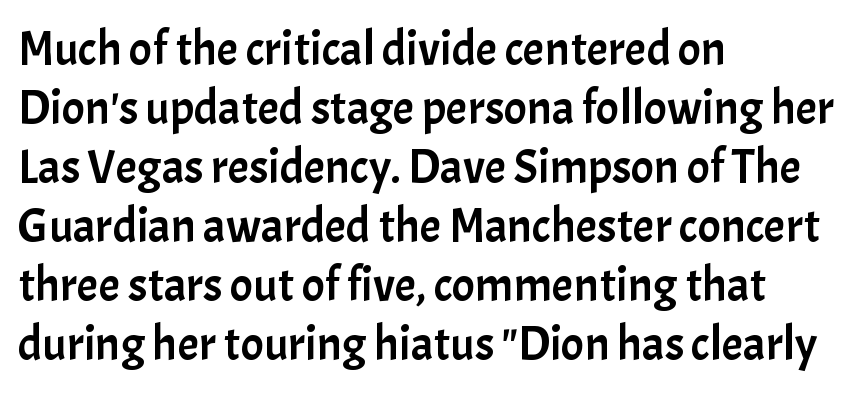
In terms of letterspacing, this is plain default setting. Are there feet on the stems? There aren't — it's a sans. The axis of the letterforms is exactly vertical. Horizontal alignment here is leftward, the default for most running prose. Honestly, there is no underline to notice here at all.
